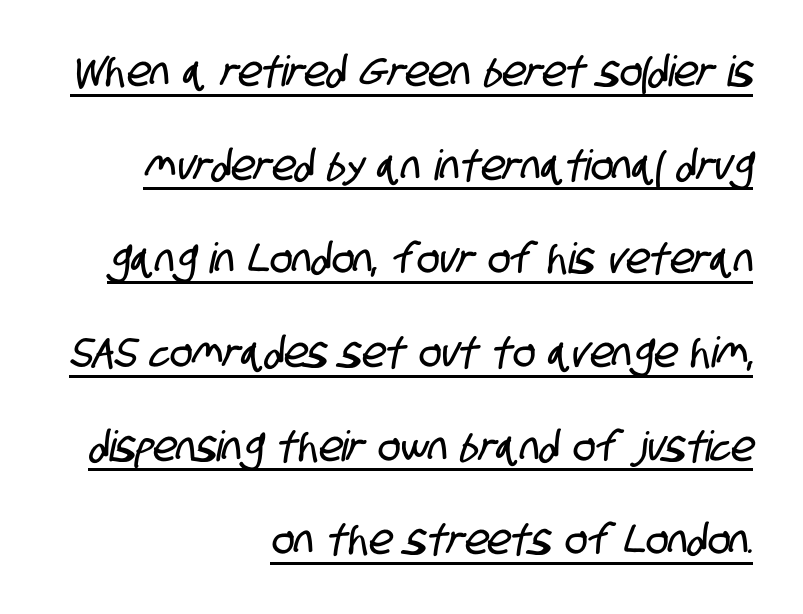
{"serif": "no", "width": "condensed", "stroke_contrast": "low", "x_height": "large", "monospaced": "no", "underline": "yes", "align": "right", "line_spacing": "loose", "line_spacing_ratio": 2.23, "letter_spacing": "normal", "letter_spacing_em": 0.0, "glyph_px": 42}
